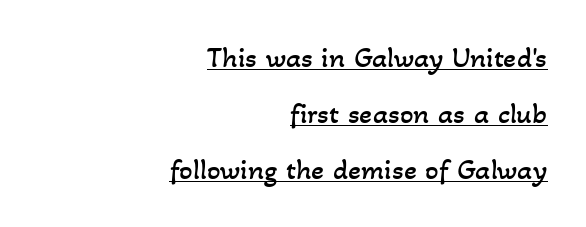
Q: Is the text bold? A: No.
Q: Is the text underlined? A: Yes.
Q: How is the paragraph aligned? A: Right-aligned.
Q: Is the spacing between letters normal or unusually wide? A: Normal.
Q: Width (condensed, normal, or wide)? A: Normal.
Q: Stroke contrast? A: Low.
Q: x-height? A: Small.
Q: Monospaced? A: No.
